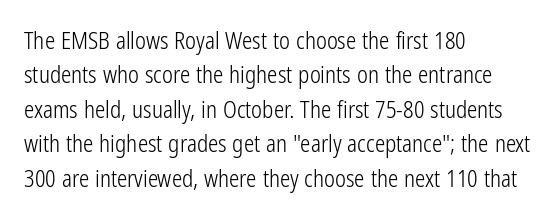
The image shows 23 px text type, upright; set left-aligned, normal line spacing (1.5x), normal letter spacing, not underlined.
